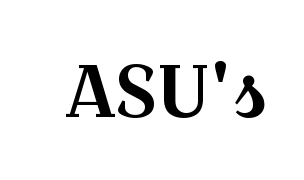
{"serif": "yes", "italic": "no", "width": "wide", "x_height": "medium", "monospaced": "no", "underline": "no", "letter_spacing": "normal", "letter_spacing_em": 0.0, "glyph_px": 74}
